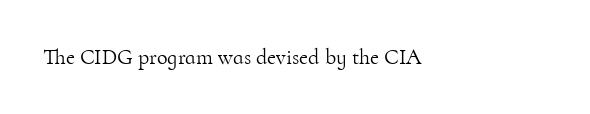
{"italic": "no", "bold": "no", "underline": "no", "letter_spacing": "normal", "letter_spacing_em": 0.0, "glyph_px": 22}
